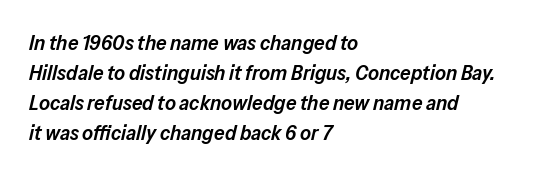
Q: Is the text bold? A: Semi-bold.
Q: Is the text italic (slanted)? A: Yes, it leans right by about 13 degrees.
Q: Is the text underlined? A: No.
Q: How is the paragraph aligned? A: Left-aligned.
Q: Is the spacing between letters normal or unusually wide? A: Normal.
Q: Is the spacing between lines tight, normal or loose? A: Normal.
